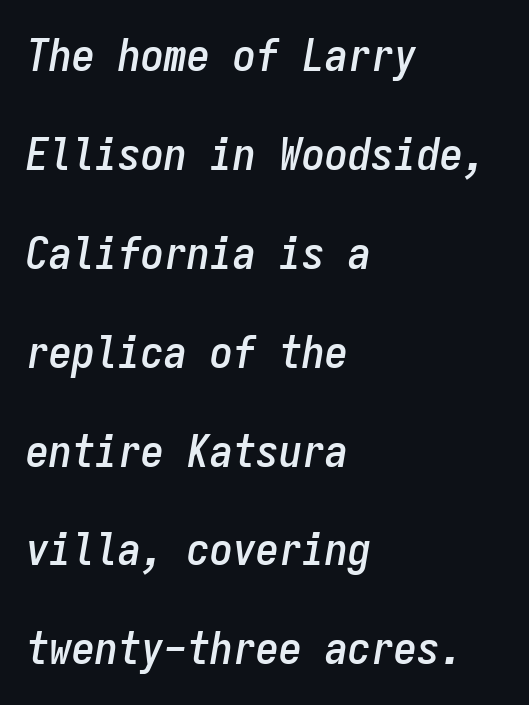
Q: Is the text italic (slanted)? A: Yes, it leans right by about 9 degrees.
Q: Is the text underlined? A: No.
Q: How is the paragraph aligned? A: Left-aligned.
Q: Is the spacing between letters normal or unusually wide? A: Normal.
Q: Is the spacing between lines tight, normal or loose? A: Loose.
Q: Width (condensed, normal, or wide)? A: Condensed.
Q: Stroke contrast? A: Low.
Q: x-height? A: Medium.
Q: Monospaced? A: Yes.
